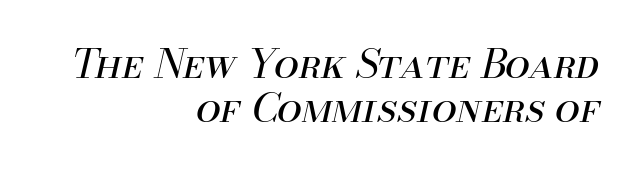
The ragged edge is on the left, which tells us the setting is flush right. The passage shown is not underscored anywhere. Honestly, the letter spacing is just normal — you wouldn't notice it. A typesetter would mark this as italic.
